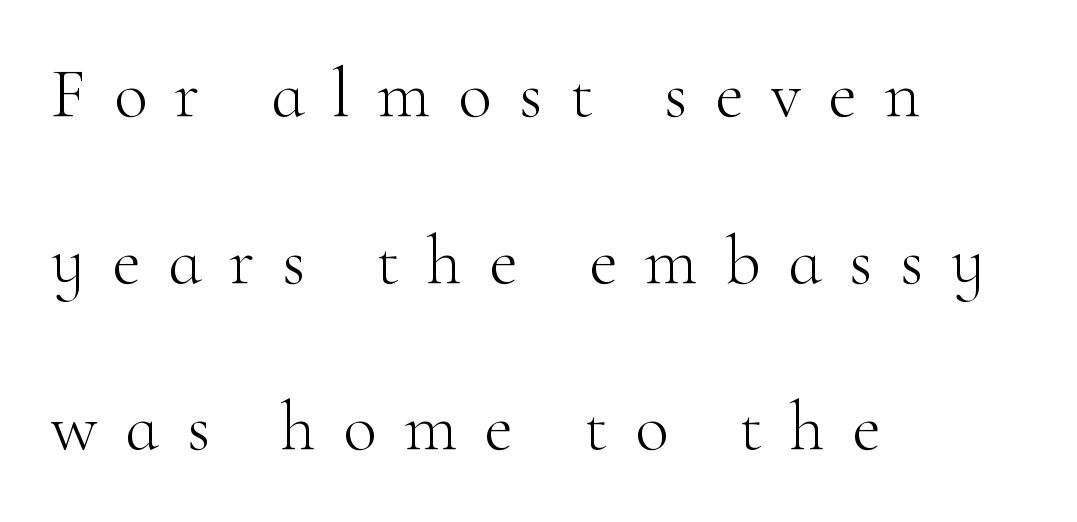
Q: Is the text bold? A: No.
Q: Is the text italic (slanted)? A: No, it is upright.
Q: Is the typeface a serif or a sans-serif typeface? A: Serif.
Q: Is the text underlined? A: No.
Q: How is the paragraph aligned? A: Left-aligned.
Q: Is the spacing between letters normal or unusually wide? A: Unusually wide.
Q: Is the spacing between lines tight, normal or loose? A: Loose.
Q: Width (condensed, normal, or wide)? A: Normal.
Q: Stroke contrast? A: High.
Q: x-height? A: Small.
Q: Monospaced? A: No.
